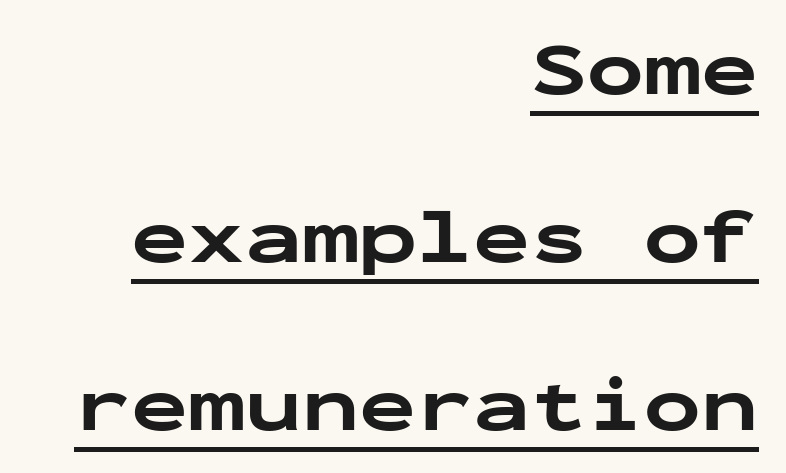
Q: Is the text bold? A: Yes.
Q: Is the text italic (slanted)? A: No, it is upright.
Q: Is the typeface a serif or a sans-serif typeface? A: Sans-serif.
Q: Is the text underlined? A: Yes.
Q: How is the paragraph aligned? A: Right-aligned.
Q: Is the spacing between letters normal or unusually wide? A: Normal.
Q: Is the spacing between lines tight, normal or loose? A: Loose.
Q: Width (condensed, normal, or wide)? A: Wide.
Q: Stroke contrast? A: Low.
Q: x-height? A: Medium.
Q: Monospaced? A: Yes.
